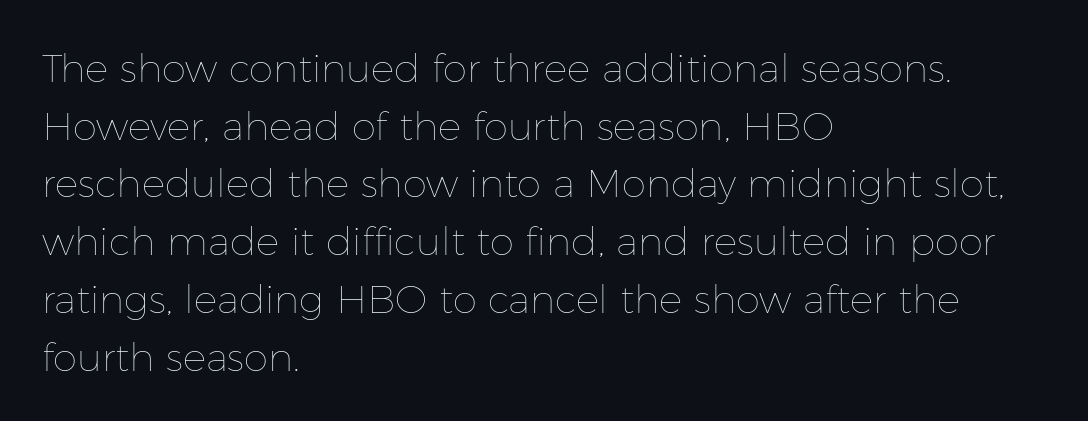
{"italic": "no", "bold": "no", "weight": "thin", "width": "normal", "stroke_contrast": "low", "x_height": "medium", "monospaced": "no", "underline": "no", "align": "left", "line_spacing": "normal", "line_spacing_ratio": 1.48, "letter_spacing": "normal", "letter_spacing_em": 0.0, "glyph_px": 39}
